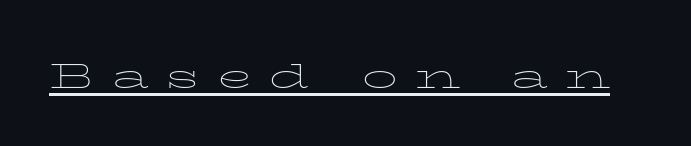
The letters advance in unequal steps, a hallmark of proportional type. Somebody hit Ctrl+U on this one — the words are underlined. The font is comparable to plain body text, perhaps lighter. The lettering holds an erect, upright posture throughout. There is plenty of visible air inserted between adjacent glyphs.
